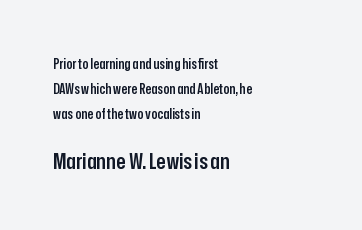
Q: Is the text bold? A: Semi-bold.
Q: Is the text italic (slanted)? A: No, it is upright.
Q: Is the text underlined? A: No.
Q: How is the paragraph aligned? A: Left-aligned.
Q: Is the spacing between letters normal or unusually wide? A: Normal.
Q: Which block of text is set in a larger size, the first (top) or the second (bottom)? A: The second (bottom) one.
